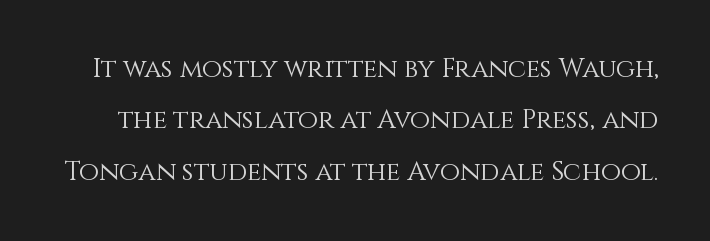
What's the leading like? Stretched, with rows far apart. Nothing heavy about these letters — not bold at all. The words here are not underlined. A typesetter would mark this as roman, not italic. Letter spacing: default.
